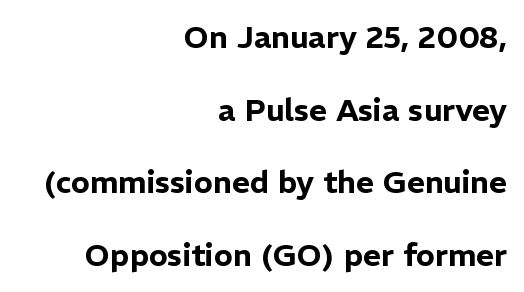
The image shows 31 px sans-serif type, upright; set right-aligned, loose line spacing (2.34x), normal letter spacing, not underlined; low stroke contrast and a medium x-height.
